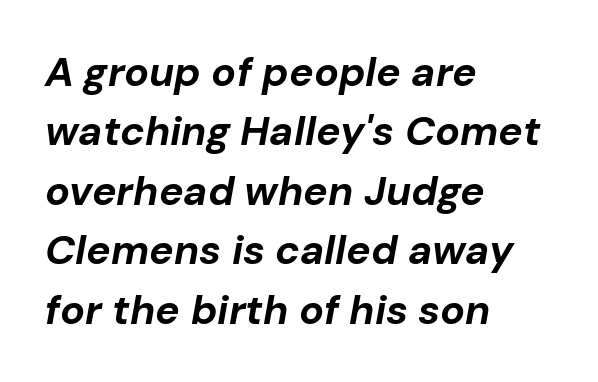
{"italic": "yes", "lean": "right", "slant_degrees": 10, "bold": "yes", "weight": "bold", "width": "normal", "stroke_contrast": "low", "x_height": "medium", "monospaced": "no", "underline": "no", "align": "left", "line_spacing": "normal", "line_spacing_ratio": 1.45, "letter_spacing": "normal", "letter_spacing_em": 0.0, "glyph_px": 41}
